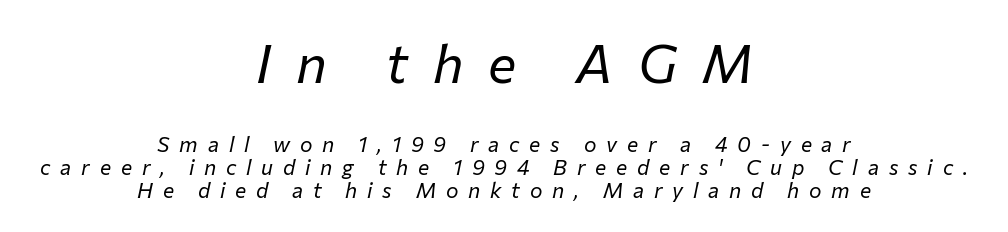
{"italic": "yes", "lean": "right", "slant_degrees": 12, "bold": "no", "weight": "regular", "width": "normal", "stroke_contrast": "low", "x_height": "medium", "monospaced": "no", "underline": "no", "align": "center", "line_spacing": "tight", "line_spacing_ratio": 1.1, "letter_spacing": "wide", "letter_spacing_em": 0.47, "larger_block": "first", "size_ratio": 2.52, "glyph_px": 53}
